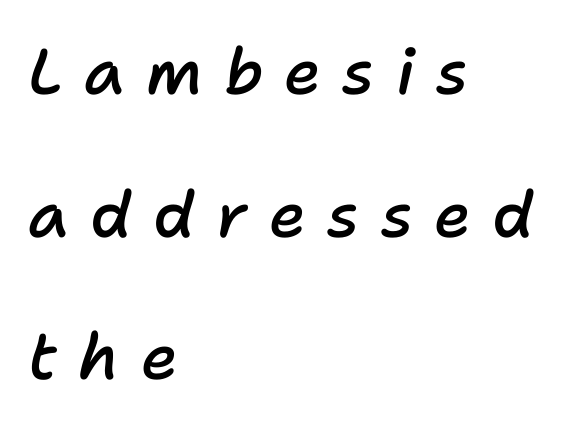
The image shows 64 px semibold type, italic (leaning right); set left-aligned, loose line spacing (2.23x), unusually wide letter spacing (+0.33 em), not underlined; low stroke contrast and a medium x-height.
